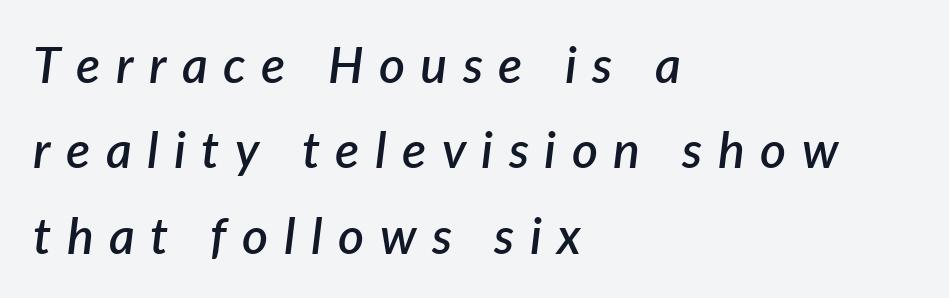
Note the varied advance widths — an 'i' is clearly narrower than an 'm'. The rendering anchors every line to the left-hand side. Look at the tracking — it's clearly loosened, letters drifting apart. The text carries the slant typical of an italic or oblique font.
